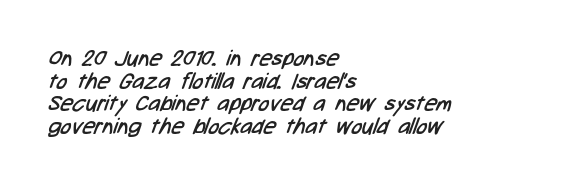
The image shows 22 px text type; set left-aligned, tight line spacing (1.03x), normal letter spacing, not underlined.
